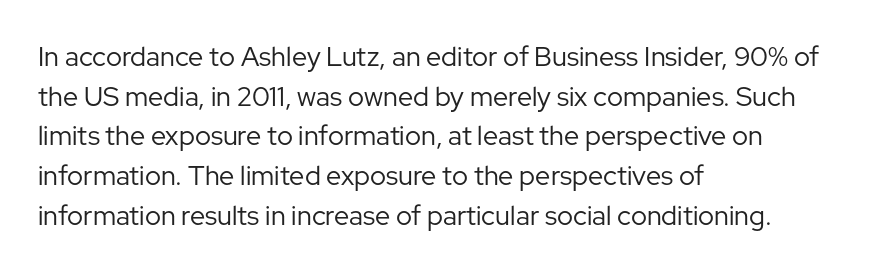
{"italic": "no", "bold": "no", "underline": "no", "align": "left", "line_spacing": "normal", "line_spacing_ratio": 1.47, "letter_spacing": "normal", "letter_spacing_em": 0.0, "glyph_px": 27}
